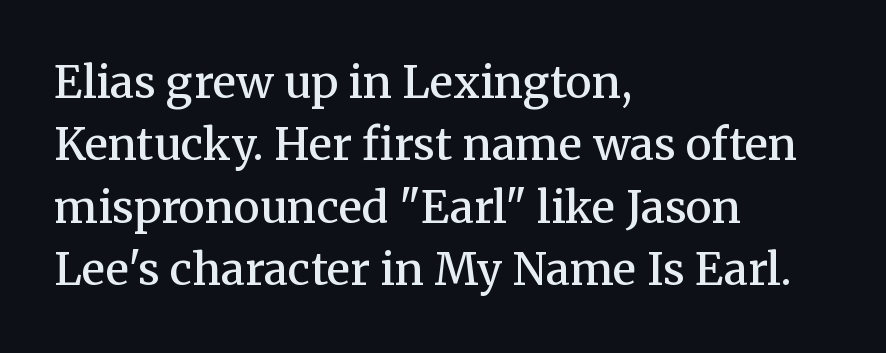
The image shows 44 px semibold serif type, upright; set left-aligned, normal line spacing (1.42x), normal letter spacing, not underlined; medium stroke contrast and a medium x-height.
